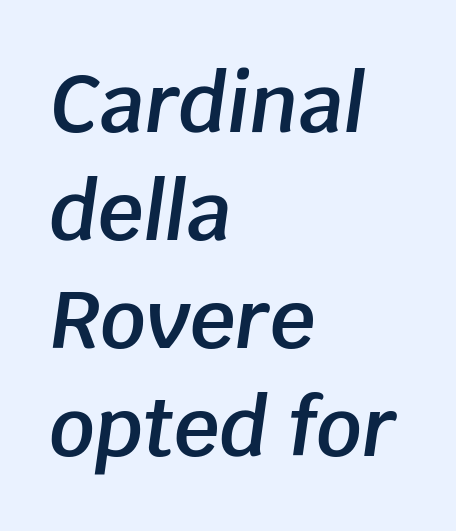
{"italic": "yes", "lean": "right", "slant_degrees": 8, "bold": "semi", "weight": "semibold", "width": "normal", "stroke_contrast": "low", "x_height": "large", "monospaced": "no", "underline": "no", "align": "left", "line_spacing": "normal", "line_spacing_ratio": 1.35, "letter_spacing": "normal", "letter_spacing_em": 0.0, "glyph_px": 80}
